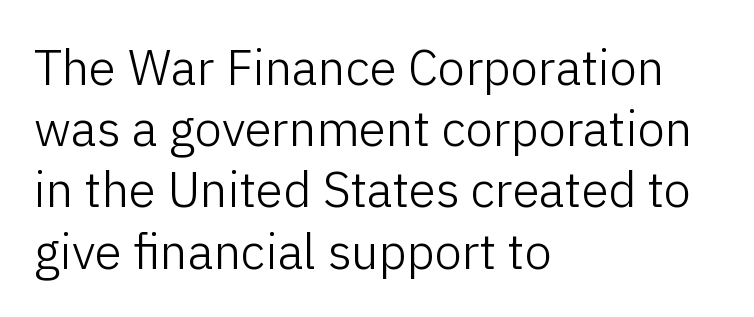
A normal amount of white space separates one row of letters from the next. Underlining? Definitely not there. The weight tops out at a normal text grade. The lettering stays uniformly vertical, giving the passage a roman look. This sample is left-justified, so line endings fall wherever the words run out. Default kerning and tracking; the words read as compact shapes.
